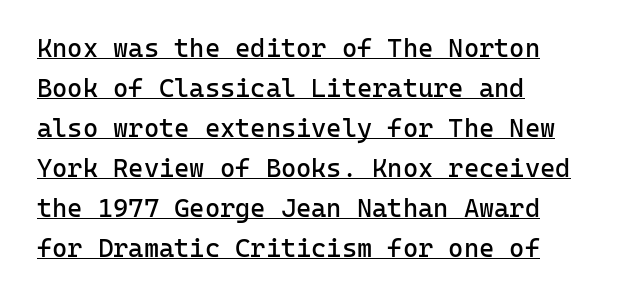
{"italic": "no", "bold": "no", "underline": "yes", "align": "left", "line_spacing": "normal", "line_spacing_ratio": 1.54, "letter_spacing": "normal", "letter_spacing_em": 0.0, "glyph_px": 26}
